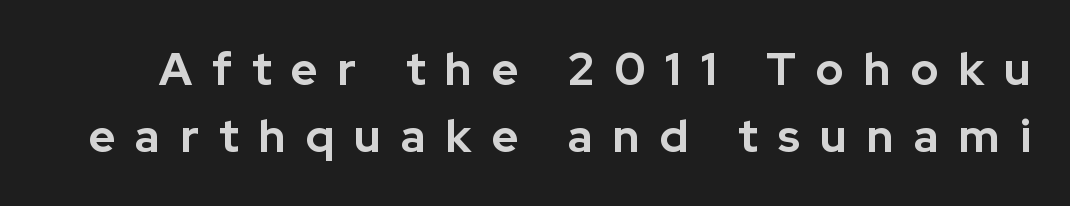
Q: Is the text bold? A: Yes.
Q: Is the text italic (slanted)? A: No, it is upright.
Q: Is the typeface a serif or a sans-serif typeface? A: Sans-serif.
Q: Is the text underlined? A: No.
Q: Is the spacing between letters normal or unusually wide? A: Unusually wide.
Q: Is the spacing between lines tight, normal or loose? A: Normal.
Q: Width (condensed, normal, or wide)? A: Normal.
Q: Stroke contrast? A: Low.
Q: x-height? A: Medium.
Q: Monospaced? A: No.
